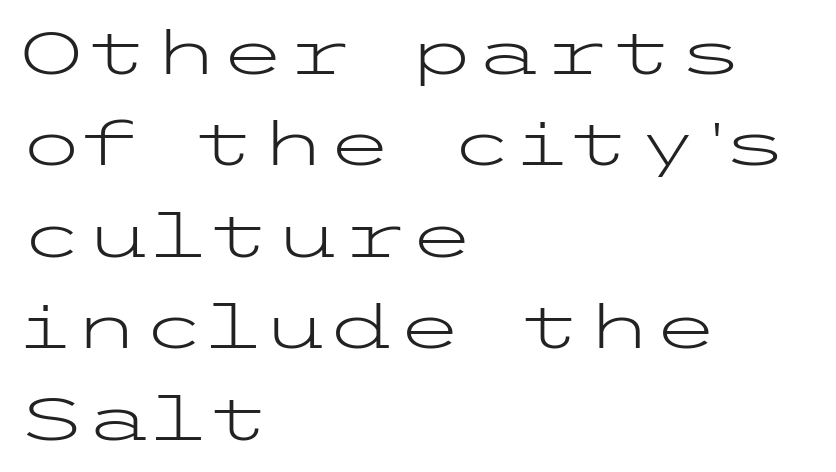
{"serif": "no", "italic": "no", "bold": "no", "weight": "light", "width": "wide", "stroke_contrast": "low", "x_height": "medium", "underline": "no", "align": "left", "line_spacing": "normal", "line_spacing_ratio": 1.5, "letter_spacing": "normal", "letter_spacing_em": 0.0, "glyph_px": 61}
